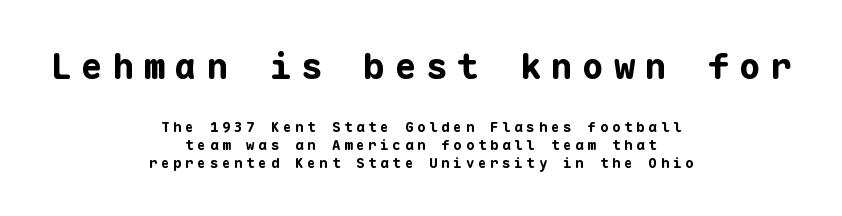
Q: Is the text bold? A: Yes.
Q: Is the text italic (slanted)? A: No, it is upright.
Q: Is the typeface a serif or a sans-serif typeface? A: Sans-serif.
Q: Is the text underlined? A: No.
Q: How is the paragraph aligned? A: Centered.
Q: Is the spacing between letters normal or unusually wide? A: Unusually wide.
Q: Is the spacing between lines tight, normal or loose? A: Normal.
Q: Which block of text is set in a larger size, the first (top) or the second (bottom)? A: The first (top) one.
Q: Width (condensed, normal, or wide)? A: Normal.
Q: Stroke contrast? A: Low.
Q: x-height? A: Medium.
Q: Monospaced? A: Yes.
